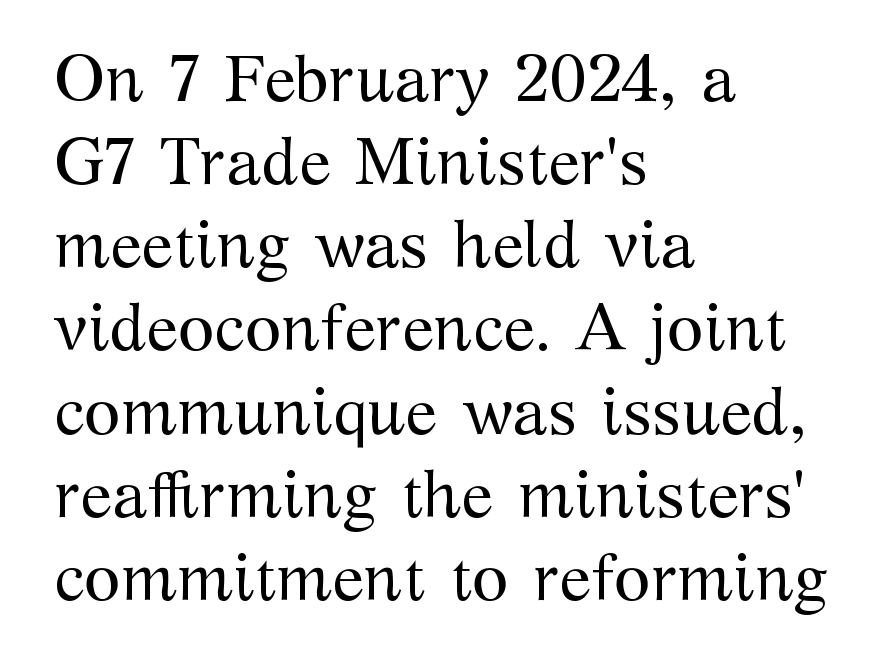
{"serif": "yes", "italic": "no", "bold": "no", "weight": "regular", "width": "normal", "stroke_contrast": "medium", "x_height": "medium", "monospaced": "no", "underline": "no", "align": "left", "line_spacing": "normal", "line_spacing_ratio": 1.26, "letter_spacing": "normal", "letter_spacing_em": 0.0, "glyph_px": 66}
